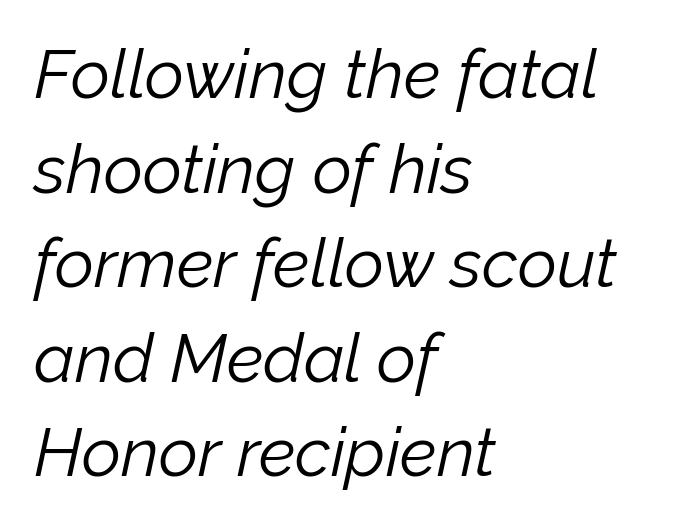
The image shows 68 px light type, italic (leaning right); set left-aligned, normal line spacing (1.39x), normal letter spacing, not underlined; low stroke contrast and a medium x-height.
